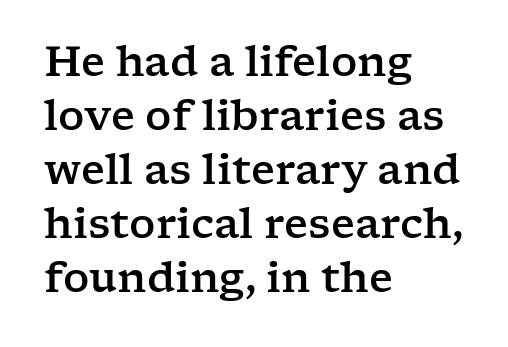
The image shows 41 px wide serif type, upright; set left-aligned, normal line spacing (1.32x), normal letter spacing, not underlined; low stroke contrast and a medium x-height.
